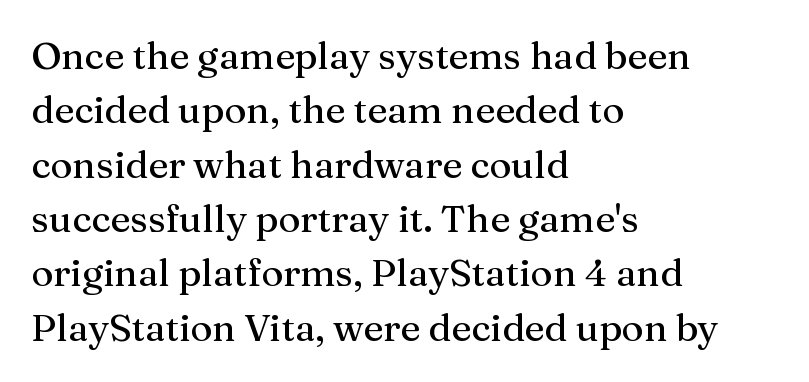
The image shows 38 px serif type, upright; set left-aligned, normal line spacing (1.43x), normal letter spacing, not underlined; medium stroke contrast and a medium x-height.
